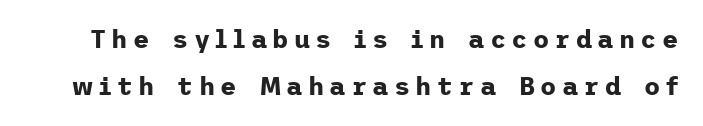
Q: Is the text bold? A: Yes.
Q: Is the text italic (slanted)? A: No, it is upright.
Q: Is the text underlined? A: No.
Q: Is the spacing between letters normal or unusually wide? A: Unusually wide.
